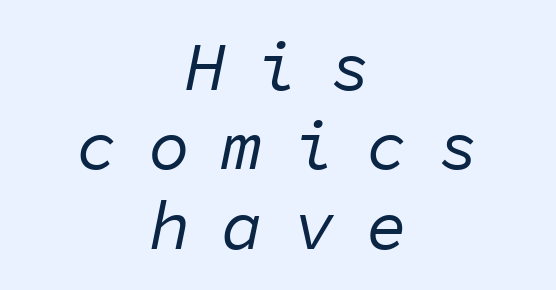
The image shows 69 px regular-weight type, italic (leaning right), monospaced; set centered, tight line spacing (1.15x), unusually wide letter spacing (+0.45 em), not underlined; low stroke contrast and a medium x-height.
